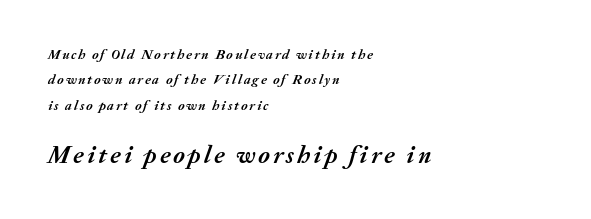
{"italic": "yes", "lean": "right", "slant_degrees": 20, "bold": "yes", "underline": "no", "align": "left", "line_spacing_ratio": 1.82, "larger_block": "second", "size_ratio": 1.79, "glyph_px": 25}
